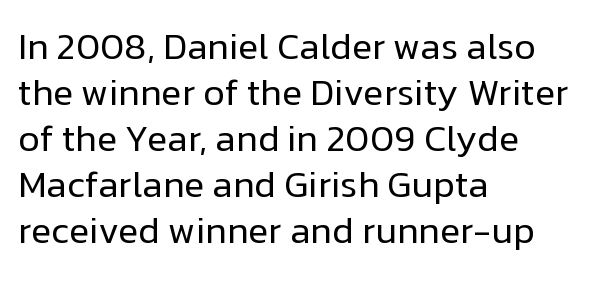
The image shows 37 px regular-weight sans-serif type, upright; set left-aligned, line spacing 1.24x, normal letter spacing, not underlined; low stroke contrast and a medium x-height.
